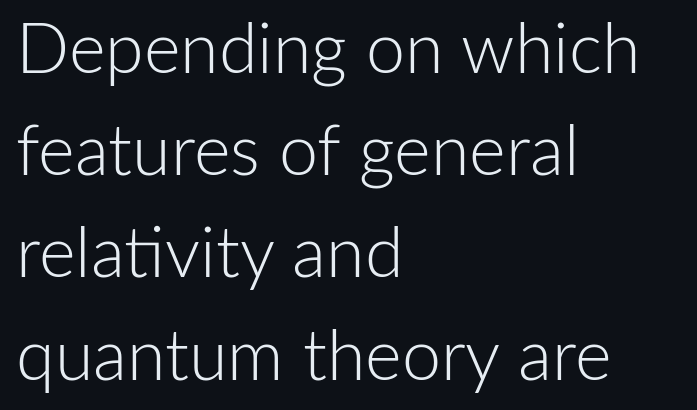
{"serif": "no", "italic": "no", "bold": "no", "weight": "light", "width": "normal", "stroke_contrast": "low", "x_height": "medium", "monospaced": "no", "underline": "no", "align": "left", "line_spacing": "normal", "line_spacing_ratio": 1.46, "letter_spacing": "normal", "letter_spacing_em": 0.0, "glyph_px": 70}
